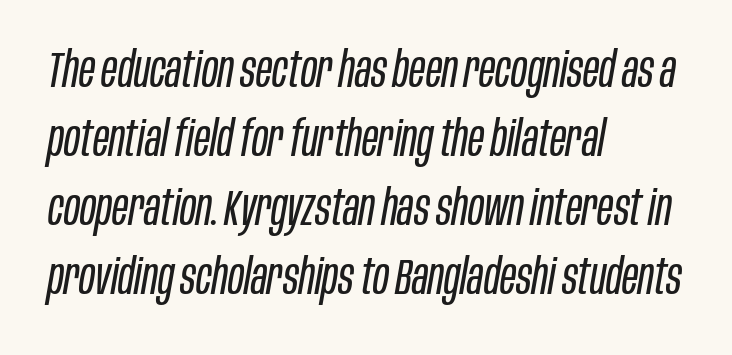
{"italic": "yes", "lean": "right", "slant_degrees": 10, "bold": "no", "weight": "regular", "width": "condensed", "stroke_contrast": "low", "x_height": "large", "monospaced": "no", "underline": "no", "align": "left", "line_spacing": "normal", "line_spacing_ratio": 1.41, "letter_spacing": "normal", "letter_spacing_em": 0.0, "glyph_px": 49}
